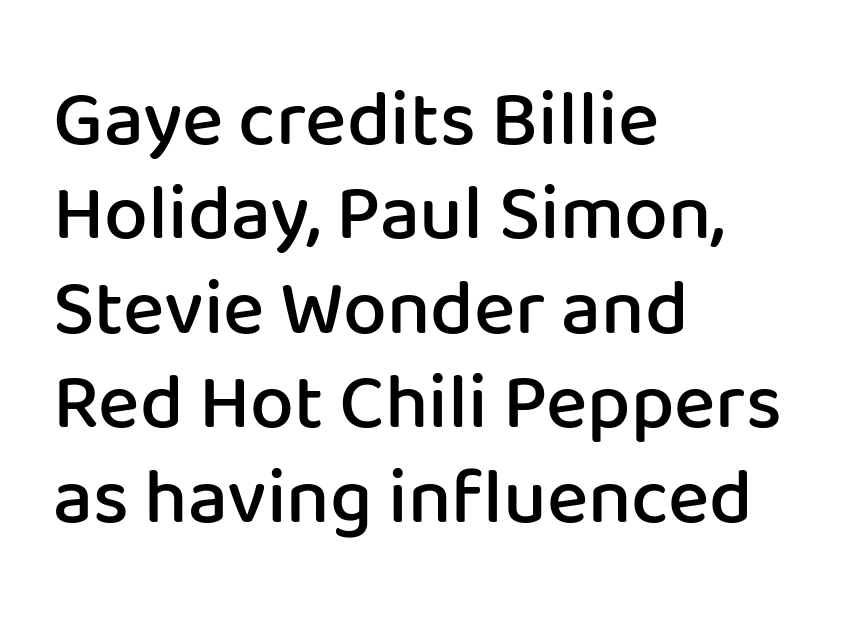
{"serif": "no", "italic": "no", "bold": "semi", "weight": "semibold", "width": "normal", "stroke_contrast": "low", "x_height": "medium", "monospaced": "no", "underline": "no", "align": "left", "line_spacing_ratio": 1.21, "letter_spacing": "normal", "letter_spacing_em": 0.0, "glyph_px": 78}
